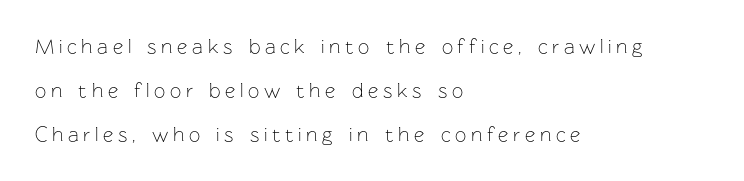
{"italic": "no", "bold": "no", "underline": "no", "align": "left", "line_spacing": "loose", "line_spacing_ratio": 2.2, "letter_spacing": "wide", "letter_spacing_em": 0.23, "glyph_px": 20}
